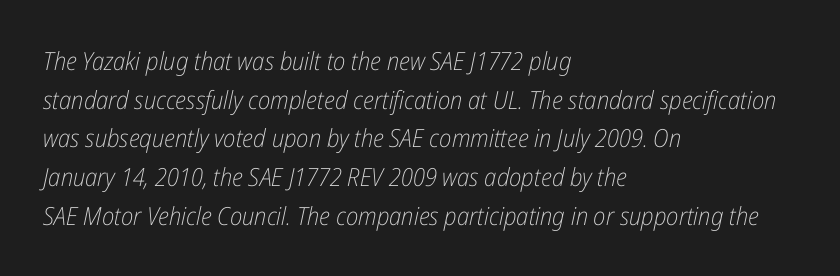
Look at the tracking — it's just the regular setting, nothing added. Yep, that's italic — everything's leaning. In CSS terms this would be text-align: left. The area under the type is left untouched. Is the type heavy? It reads as light-to-regular instead. Regular leading.
